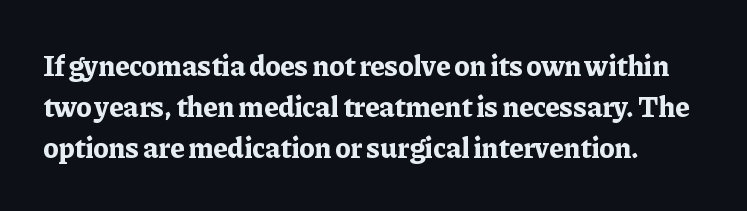
Just letters on the line, the space beneath them empty. Heavy-handed strokes throughout: this text is bold. Each word holds together tightly as a unit, with standard inter-letter gaps. The vertical gap from one line to the next is medium. A typesetter would mark this as roman, not italic. Classification — serif.
